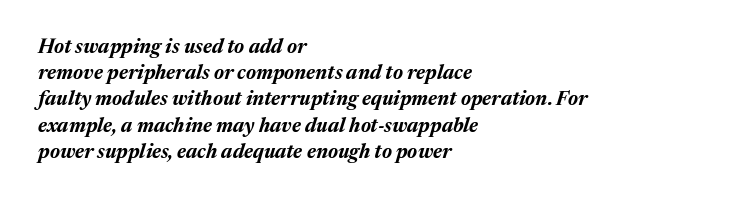
The image shows 20 px bold type, italic (leaning right); set left-aligned, normal line spacing (1.31x), normal letter spacing, not underlined.
